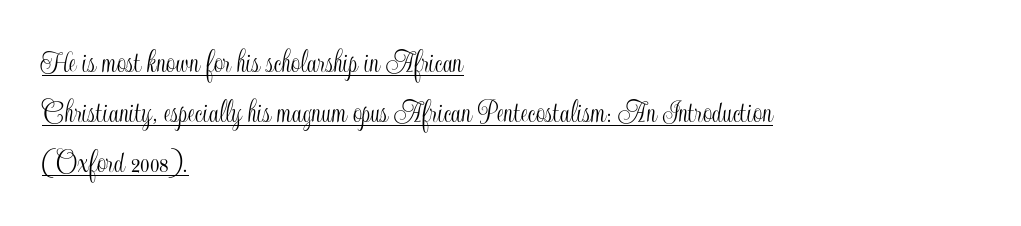
Note the varied advance widths — an 'i' is clearly narrower than an 'm'. The face used here is rendered with its standard letterfit. Line spacing here is normal. Horizontally, the lines are justified to the leading edge only.
